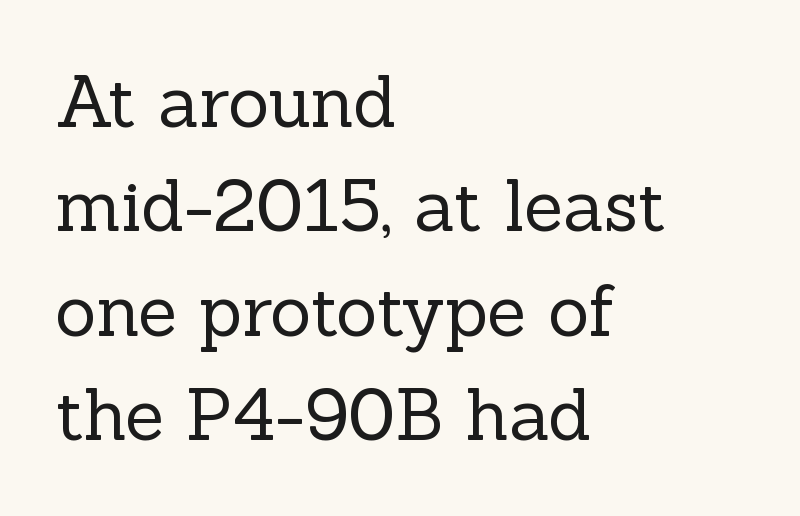
Posture: vertical. The space between consecutive lines is moderate. Does extra space separate the letters? No, they use regular spacing. Teacher's note: observe the even left margin — that is flush-left alignment. Summary of weight: not heavy and not bold.
